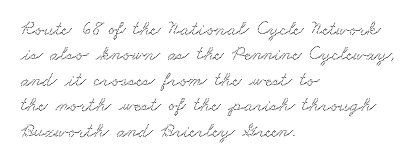
Q: Is the text underlined? A: No.
Q: How is the paragraph aligned? A: Left-aligned.
Q: Is the spacing between letters normal or unusually wide? A: Normal.
Q: Is the spacing between lines tight, normal or loose? A: Normal.
